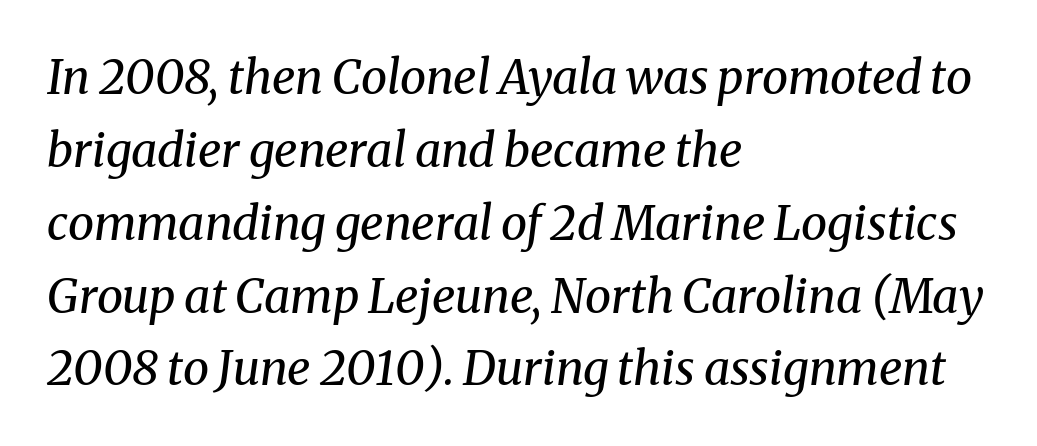
One glance says typical: line gaps are just what's usual. The weight would be labelled regular, book, light, or lighter still. Honestly, there is no underline to notice here at all. The rendering uses natural spacing where letterforms have individual widths.
